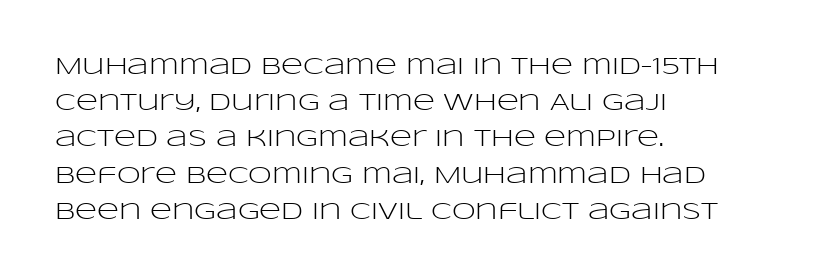
{"italic": "no", "bold": "no", "underline": "no", "align": "left", "line_spacing": "normal", "line_spacing_ratio": 1.51, "letter_spacing": "normal", "letter_spacing_em": 0.0, "glyph_px": 24}
